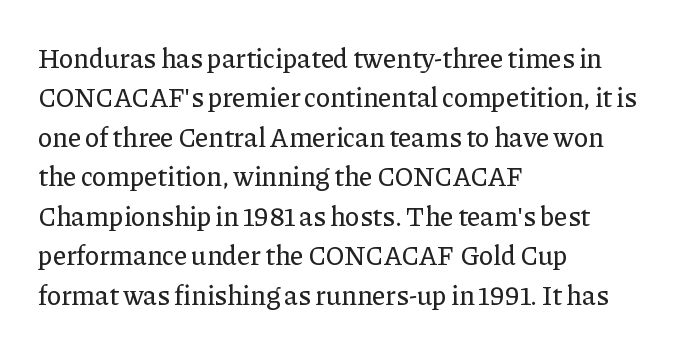
Rule under the text: the space is simply empty. The passage is arranged the way most books set body copy — flush left. This is the regular roman posture of the typeface. Default kerning and tracking; the words read as compact shapes.
